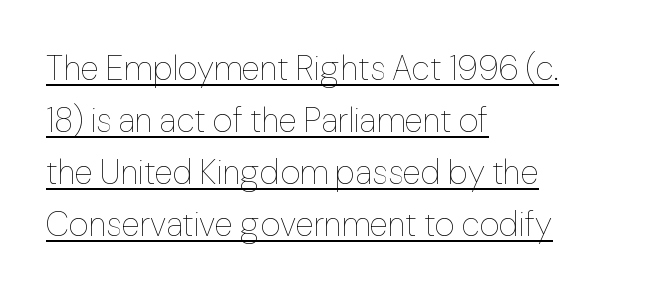
Here the designer chose a conventional face with non-uniform glyph widths. The space between consecutive lines is moderate. Horizontally, the lines are justified to the leading edge only. Heaviness? Minimal to ordinary, like unemphasized prose. Honestly, the underline is the first thing you notice here.
